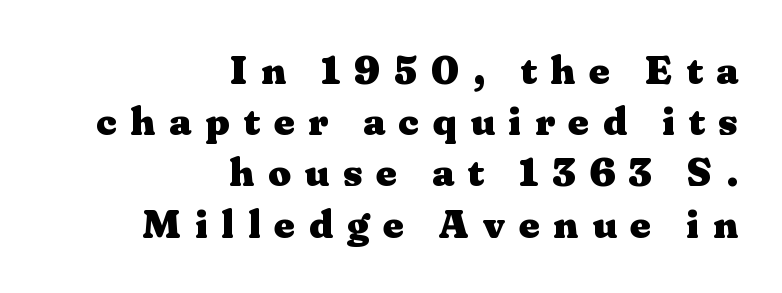
Small tapered or slab feet sit at the stroke ends, so this counts as serif. Weight: bold. In terms of letterspacing, this is a distinctly airy, spread setting. Visually the block forms a straight wall on the right and a jagged coastline on the left.
